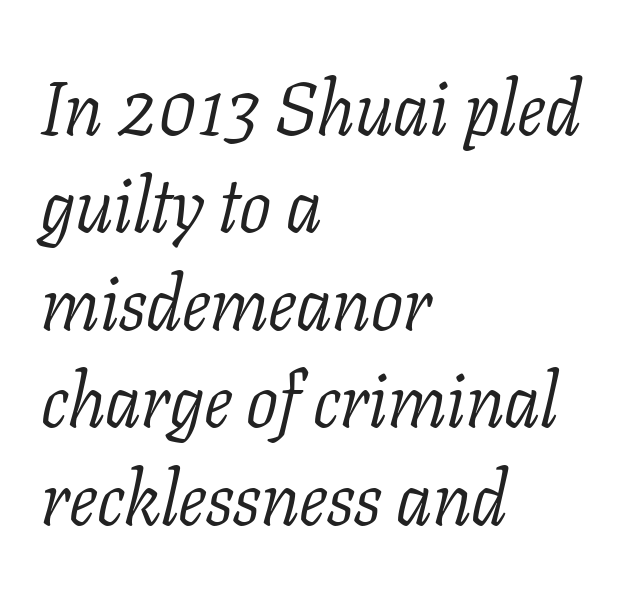
Q: Is the text bold? A: No.
Q: Is the text italic (slanted)? A: Yes, it leans right by about 11 degrees.
Q: Is the typeface a serif or a sans-serif typeface? A: Serif.
Q: Is the text underlined? A: No.
Q: How is the paragraph aligned? A: Left-aligned.
Q: Is the spacing between letters normal or unusually wide? A: Normal.
Q: Is the spacing between lines tight, normal or loose? A: Normal.
Q: Width (condensed, normal, or wide)? A: Normal.
Q: Stroke contrast? A: Low.
Q: x-height? A: Medium.
Q: Monospaced? A: No.
